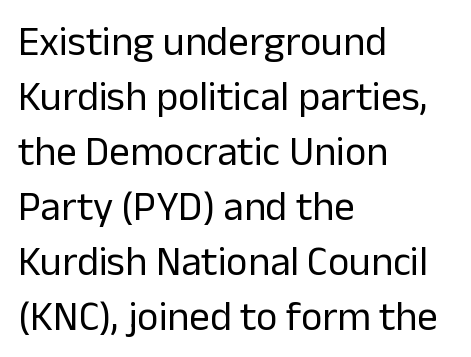
Typographically, this falls in the sans-serif category. This sample uses plain, unmodified letter spacing. Regular leading. Casual observation: everything's shoved over to the left. These lines were composed using upright roman letters.
